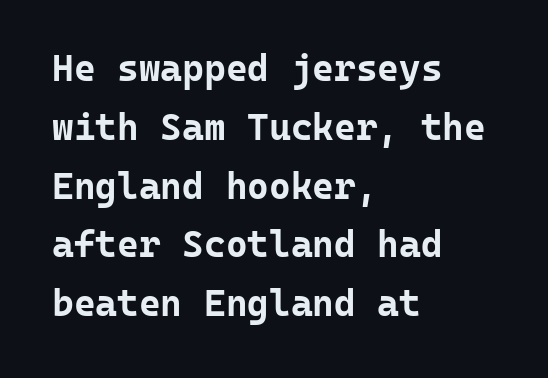
The image shows 37 px bold sans-serif type, upright, monospaced; set left-aligned, normal line spacing (1.59x), normal letter spacing, not underlined; low stroke contrast and a medium x-height.
